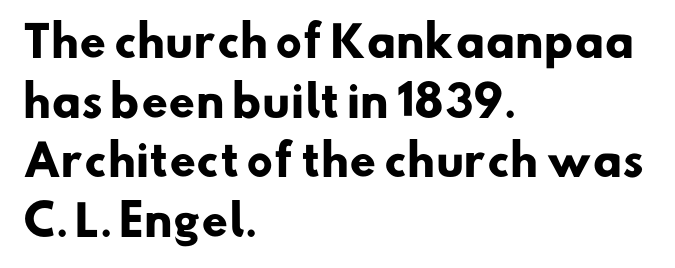
Compared with typical paragraphs, the rows here are spaced about the same. Characters follow at the spacing the type designer built in. This rendering uses left alignment, leaving the right contour irregular. Bold? Absolutely — the strokes are thick and heavy. I'd call this a sans setting — the letters go barefoot.
